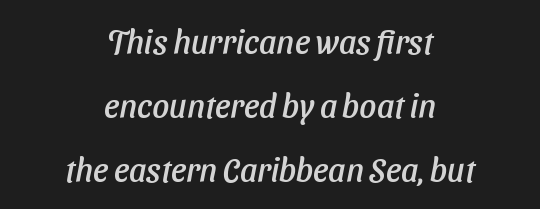
The image shows 33 px text type, italic (leaning right); set centered, loose line spacing (1.94x), normal letter spacing, not underlined; low stroke contrast and a medium x-height.
